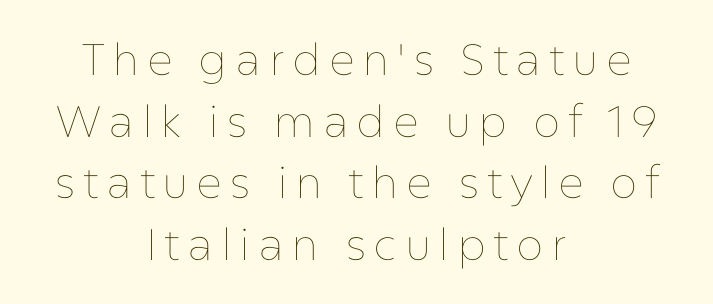
The image shows 44 px thin type, upright; set centered, normal line spacing (1.4x), not underlined; low stroke contrast and a medium x-height.
